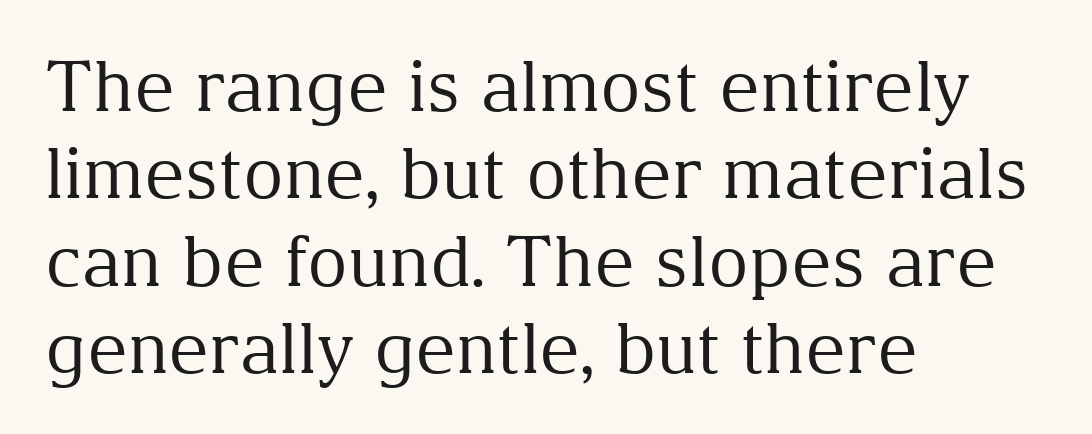
Which margin do the lines hug? The left one — the right edge is uneven. Is the type heavy? It reads as light-to-regular instead. Check where the strokes stop: tiny serifs finish them off. The face used here is proportionally spaced, like ordinary book or web type. In terms of posture, this sample is upright. This rendering leaves character spacing at its baseline value.
